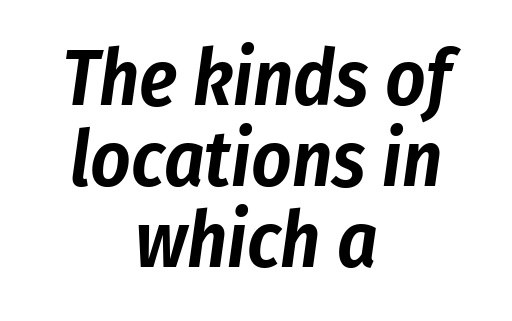
Q: Is the text italic (slanted)? A: Yes, it leans right by about 8 degrees.
Q: Is the text underlined? A: No.
Q: How is the paragraph aligned? A: Centered.
Q: Is the spacing between letters normal or unusually wide? A: Normal.
Q: Is the spacing between lines tight, normal or loose? A: Tight.
Q: Width (condensed, normal, or wide)? A: Condensed.
Q: Stroke contrast? A: Low.
Q: x-height? A: Medium.
Q: Monospaced? A: No.
